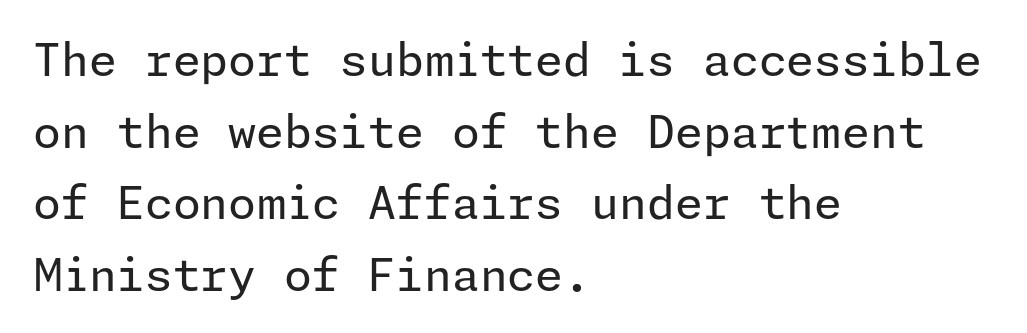
Q: Is the text bold? A: No.
Q: Is the text italic (slanted)? A: No, it is upright.
Q: Is the typeface a serif or a sans-serif typeface? A: Sans-serif.
Q: Is the text underlined? A: No.
Q: How is the paragraph aligned? A: Left-aligned.
Q: Is the spacing between letters normal or unusually wide? A: Normal.
Q: Is the spacing between lines tight, normal or loose? A: Normal.
Q: Width (condensed, normal, or wide)? A: Normal.
Q: Stroke contrast? A: Low.
Q: x-height? A: Medium.
